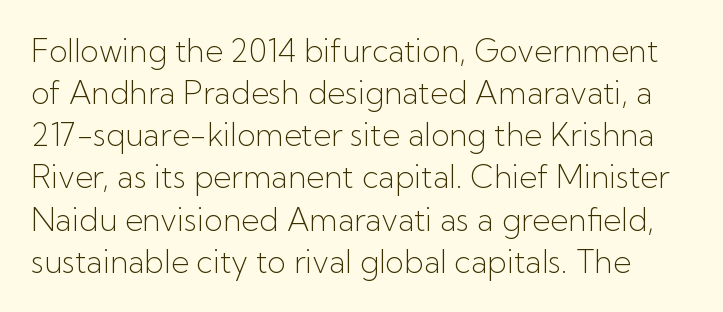
What kind of face is this? One without serifs — a sans. You could not count columns in this text — the font is proportionally spaced. Rows of type keep a routine distance in the vertical direction. The space beneath each line is pristine and unruled.
